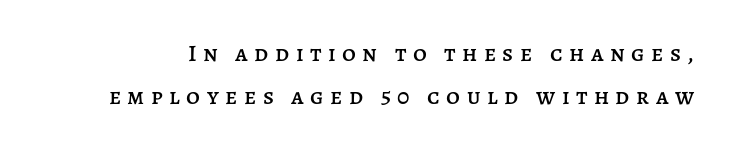
{"italic": "no", "underline": "no", "line_spacing_ratio": 1.79, "letter_spacing": "wide", "letter_spacing_em": 0.27, "glyph_px": 24}
